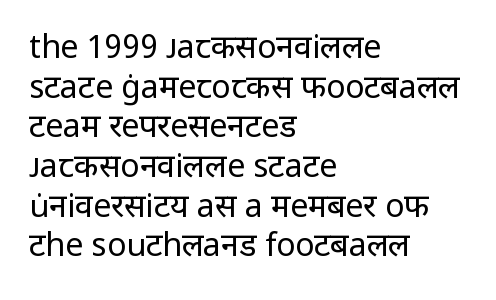
{"serif": "no", "italic": "no", "bold": "no", "weight": "regular", "width": "normal", "stroke_contrast": "low", "x_height": "medium", "monospaced": "no", "underline": "no", "align": "left", "line_spacing_ratio": 1.24, "letter_spacing": "normal", "letter_spacing_em": 0.0, "glyph_px": 32}
